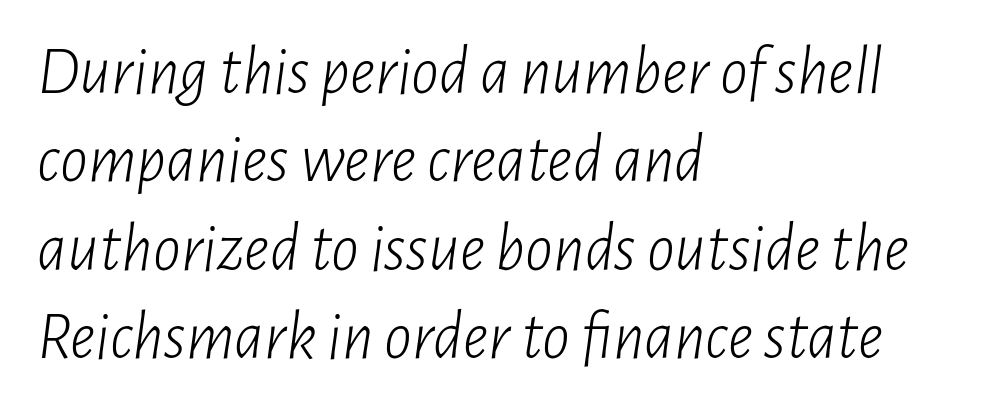
Bare-footed words on every line. Line beginnings align vertically; line endings do not. A normal amount of white space separates one row of letters from the next. Each letter keeps its own natural width here, so spacing adapts to shape. Look at the tracking — it's just the regular setting, nothing added.
